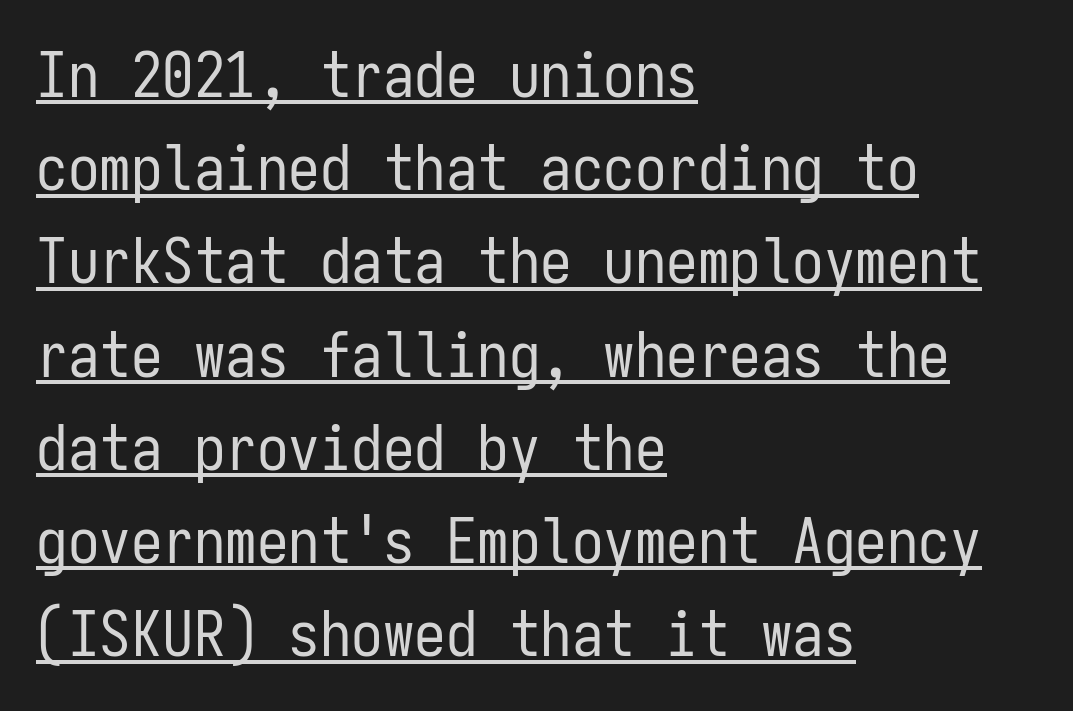
This rendering features underlined lettering. Leading: standard. This sample has the even, mechanical cadence of fixed-width lettering. The passage shown has conventional tracking throughout.
